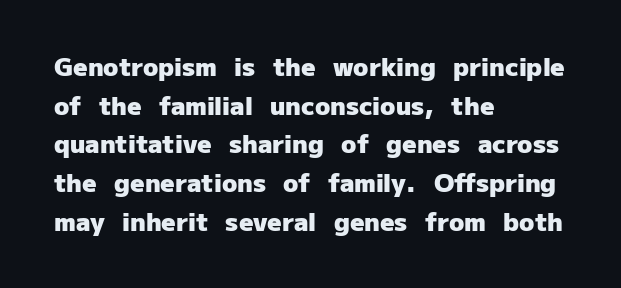
{"italic": "no", "bold": "yes", "underline": "no", "align": "left", "line_spacing": "normal", "line_spacing_ratio": 1.55, "letter_spacing": "normal", "letter_spacing_em": 0.0, "glyph_px": 25}
